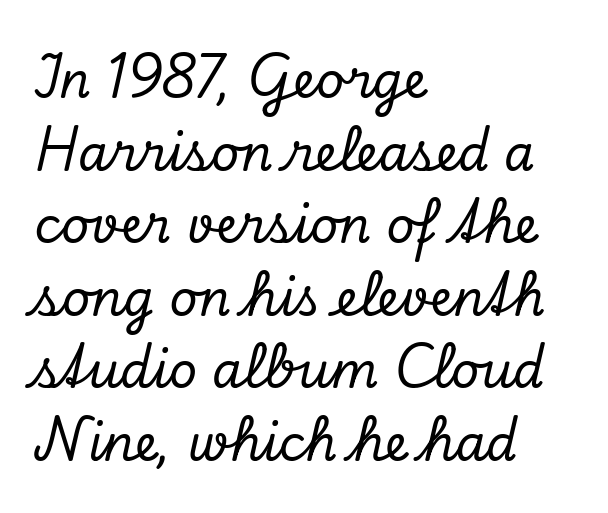
{"serif": "yes", "italic": "yes", "lean": "right", "slant_degrees": 13, "width": "normal", "stroke_contrast": "low", "x_height": "small", "monospaced": "no", "underline": "no", "align": "left", "line_spacing": "normal", "line_spacing_ratio": 1.48, "letter_spacing": "normal", "letter_spacing_em": 0.0, "glyph_px": 49}
